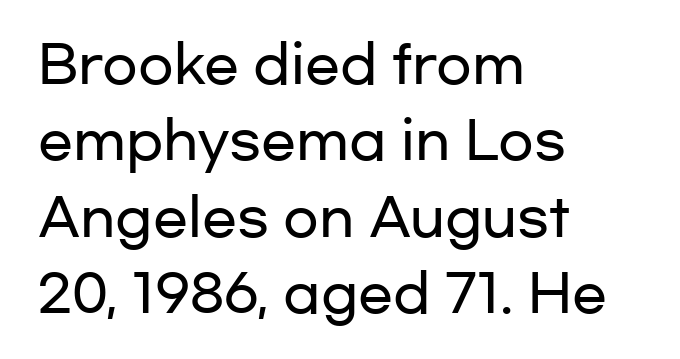
Q: Is the text italic (slanted)? A: No, it is upright.
Q: Is the typeface a serif or a sans-serif typeface? A: Sans-serif.
Q: Is the text underlined? A: No.
Q: How is the paragraph aligned? A: Left-aligned.
Q: Is the spacing between letters normal or unusually wide? A: Normal.
Q: Is the spacing between lines tight, normal or loose? A: Normal.
Q: Width (condensed, normal, or wide)? A: Wide.
Q: Stroke contrast? A: Low.
Q: x-height? A: Medium.
Q: Monospaced? A: No.
